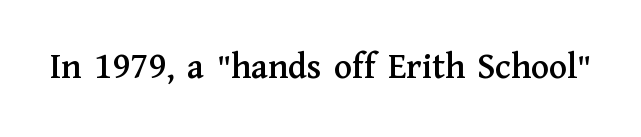
A typesetter would call this zero additional tracking. Varying glyph widths throughout — classic text-font behaviour. The gap between lines stays unmarked. Look at the bottom of the vertical strokes: they flare into serifs here.
